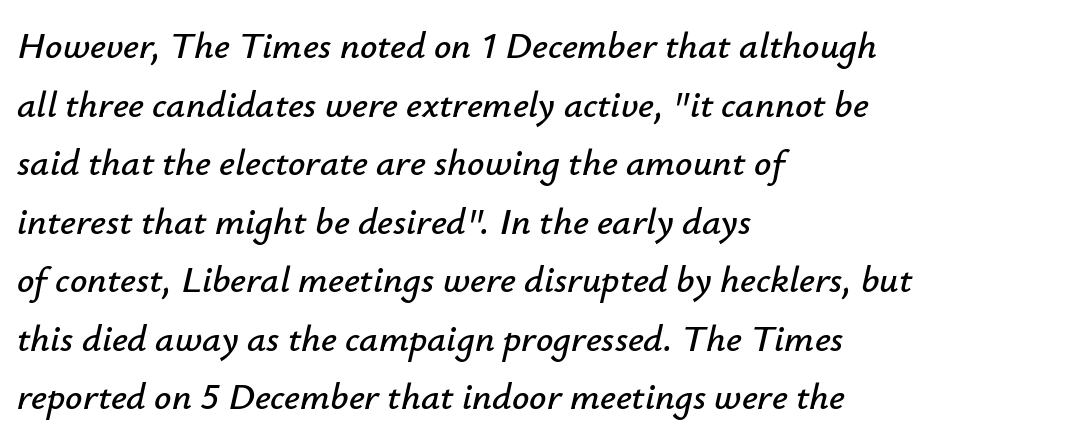
Q: Is the text italic (slanted)? A: Yes, it leans right by about 12 degrees.
Q: Is the text underlined? A: No.
Q: How is the paragraph aligned? A: Left-aligned.
Q: Is the spacing between letters normal or unusually wide? A: Normal.
Q: Is the spacing between lines tight, normal or loose? A: Normal.
Q: Width (condensed, normal, or wide)? A: Normal.
Q: Stroke contrast? A: Low.
Q: x-height? A: Small.
Q: Monospaced? A: No.
